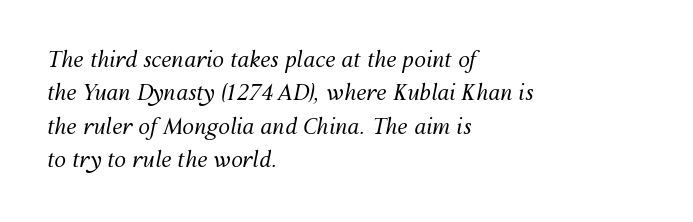
Leading matches the norm, producing a regular column. The face used here is rendered with its standard letterfit. Where is the straight margin? On the left. Underline: absent. Think standard paragraph weight, or any step lighter than that. Posture: slanted.
